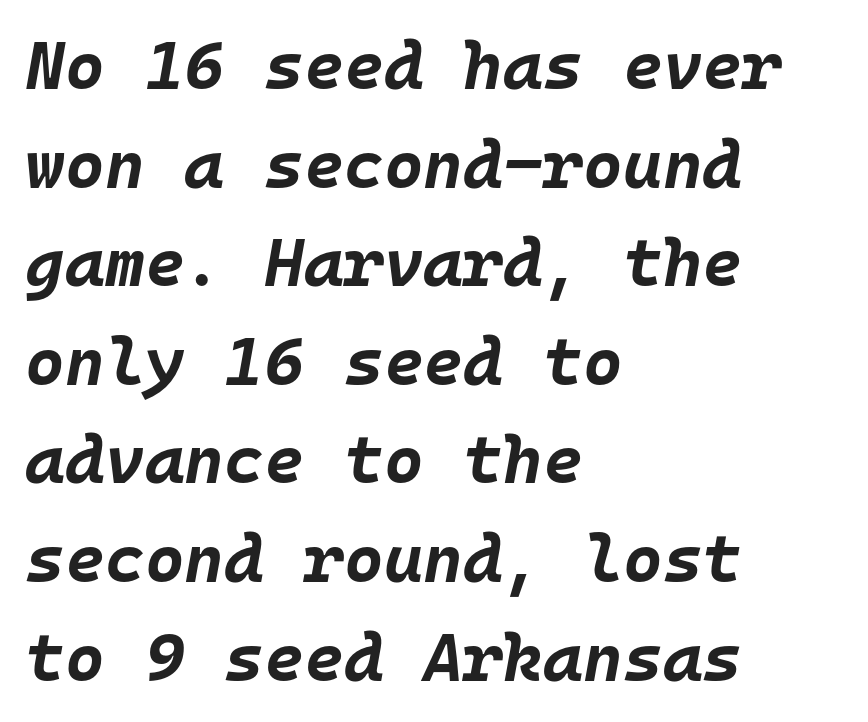
{"italic": "yes", "lean": "right", "slant_degrees": 10, "bold": "yes", "weight": "bold", "width": "normal", "stroke_contrast": "low", "x_height": "large", "monospaced": "yes", "underline": "no", "align": "left", "line_spacing": "normal", "line_spacing_ratio": 1.45, "letter_spacing": "normal", "letter_spacing_em": 0.0, "glyph_px": 68}
